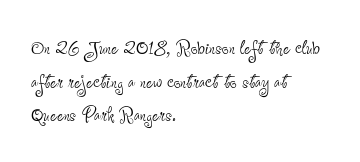
The image shows 24 px text type; set left-aligned, normal line spacing (1.4x), normal letter spacing, not underlined.
